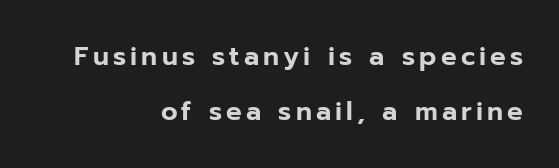
Q: Is the text italic (slanted)? A: No, it is upright.
Q: Is the text underlined? A: No.
Q: How is the paragraph aligned? A: Right-aligned.
Q: Is the spacing between lines tight, normal or loose? A: Loose.
